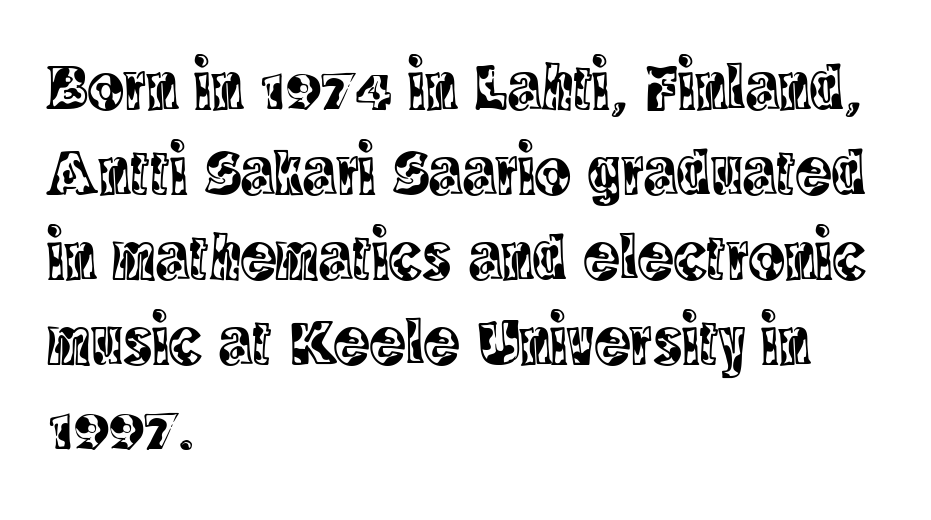
The image shows 67 px condensed serif type, upright; set left-aligned, normal line spacing (1.27x), normal letter spacing, not underlined; a large x-height.
